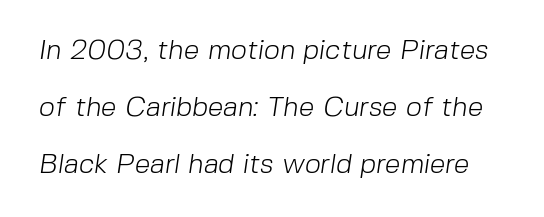
What stands out about the letter spacing? Nothing — it is the standard amount. The rendering uses a large line-height, opening up the rows. The font family rendered here belongs to the sans-serif group. Check under the words: just untouched page. Stroke mass is kept to a normal reading level or below. The rendering uses natural spacing where letterforms have individual widths.
